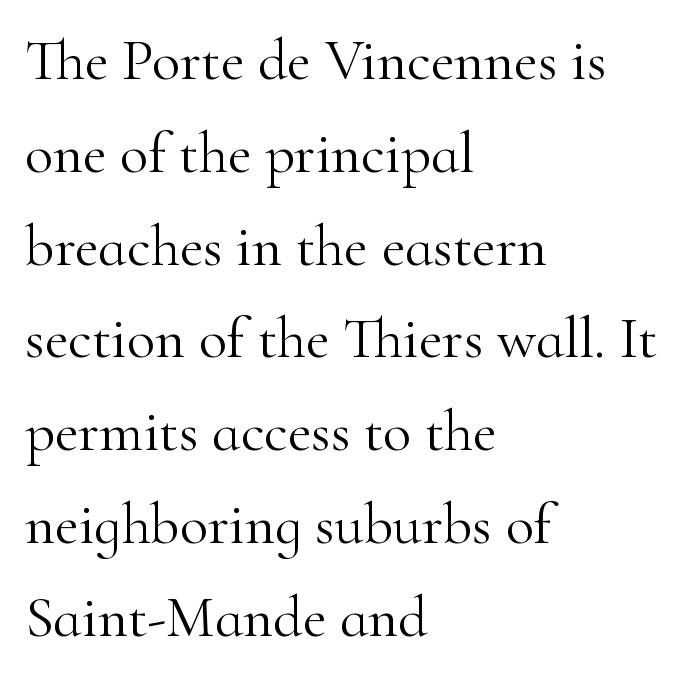
Q: Is the text bold? A: No.
Q: Is the text italic (slanted)? A: No, it is upright.
Q: Is the typeface a serif or a sans-serif typeface? A: Serif.
Q: Is the text underlined? A: No.
Q: How is the paragraph aligned? A: Left-aligned.
Q: Is the spacing between letters normal or unusually wide? A: Normal.
Q: Is the spacing between lines tight, normal or loose? A: Normal.
Q: Width (condensed, normal, or wide)? A: Normal.
Q: Stroke contrast? A: High.
Q: x-height? A: Small.
Q: Monospaced? A: No.
